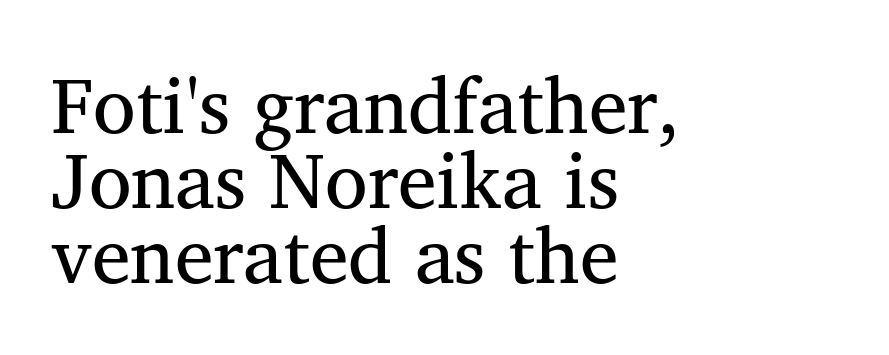
{"serif": "yes", "italic": "no", "bold": "no", "weight": "regular", "width": "normal", "stroke_contrast": "medium", "x_height": "medium", "monospaced": "no", "underline": "no", "align": "left", "line_spacing": "tight", "line_spacing_ratio": 0.96, "letter_spacing": "normal", "letter_spacing_em": 0.0, "glyph_px": 78}
